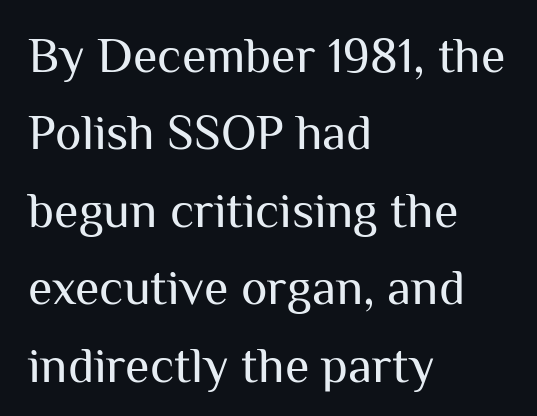
The image shows 50 px regular-weight sans-serif type, upright; set left-aligned, normal line spacing (1.55x), normal letter spacing, not underlined; medium stroke contrast and a medium x-height.
